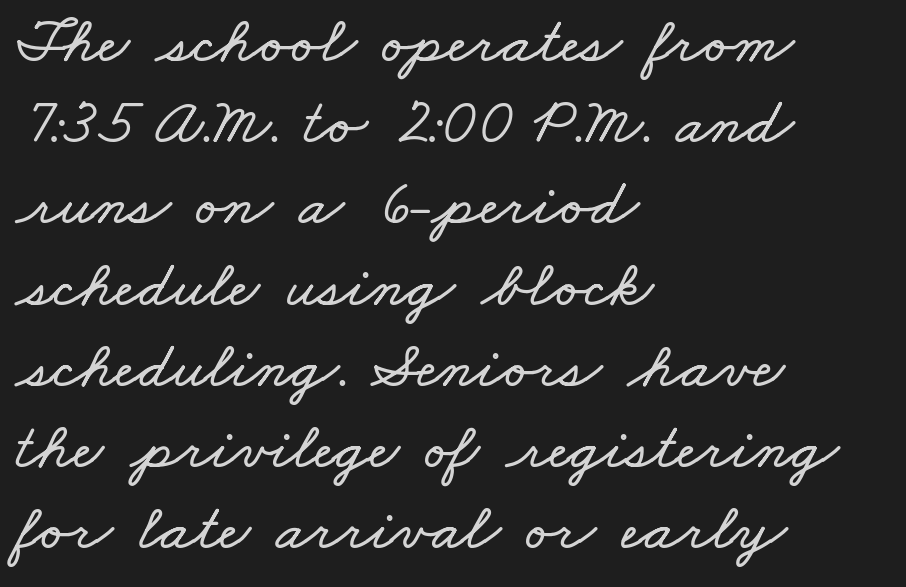
The image shows 66 px wide type; set left-aligned, line spacing 1.23x, normal letter spacing, not underlined; low stroke contrast and a small x-height.
